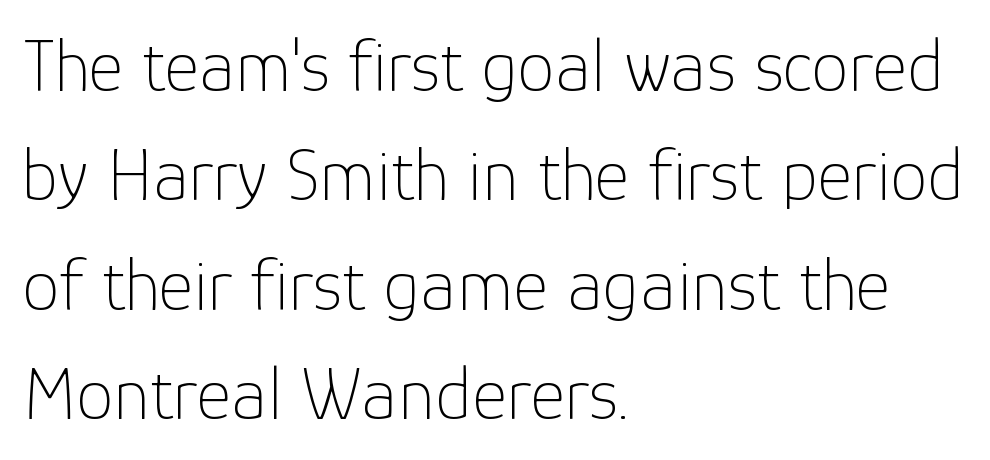
The image shows 75 px thin sans-serif type, upright; set left-aligned, normal line spacing (1.46x), normal letter spacing, not underlined; low stroke contrast and a medium x-height.
